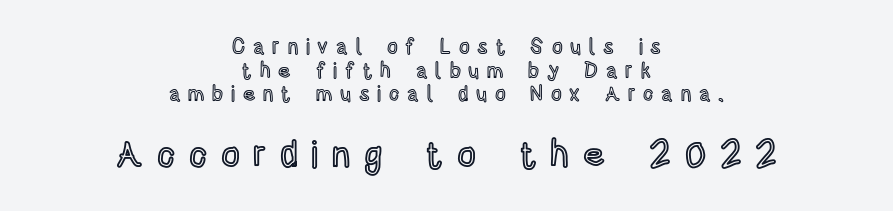
{"italic": "no", "width": "condensed", "x_height": "large", "monospaced": "no", "underline": "no", "align": "center", "line_spacing": "tight", "line_spacing_ratio": 1.12, "letter_spacing": "wide", "letter_spacing_em": 0.37, "larger_block": "second", "size_ratio": 1.76, "glyph_px": 37}
